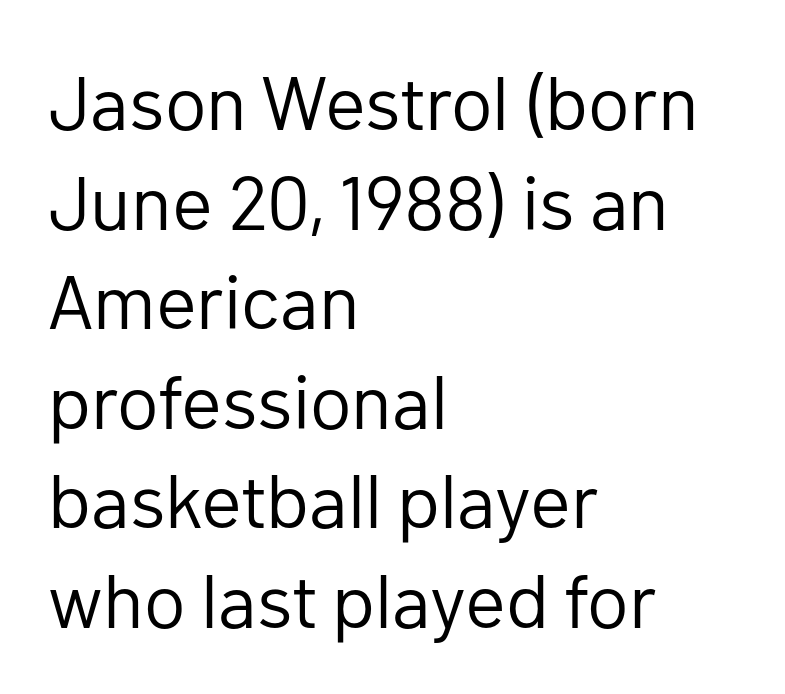
{"serif": "no", "italic": "no", "bold": "no", "weight": "regular", "width": "normal", "stroke_contrast": "low", "x_height": "medium", "monospaced": "no", "underline": "no", "align": "left", "line_spacing": "normal", "line_spacing_ratio": 1.31, "letter_spacing": "normal", "letter_spacing_em": 0.0, "glyph_px": 76}
